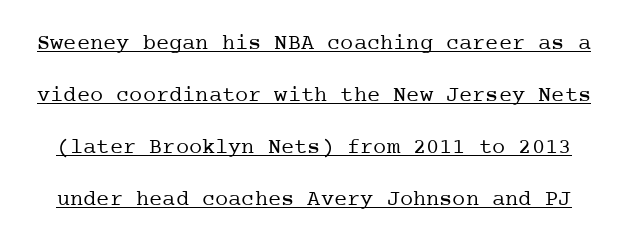
Q: Is the text bold? A: No.
Q: Is the text italic (slanted)? A: No, it is upright.
Q: Is the text underlined? A: Yes.
Q: Is the spacing between letters normal or unusually wide? A: Normal.
Q: Is the spacing between lines tight, normal or loose? A: Loose.
